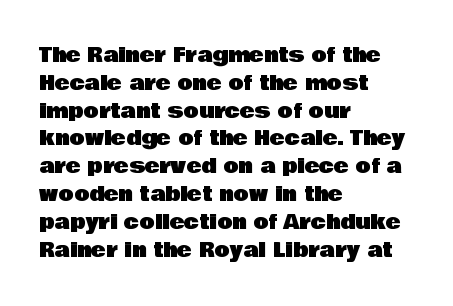
Q: Is the text italic (slanted)? A: No, it is upright.
Q: Is the text underlined? A: No.
Q: How is the paragraph aligned? A: Left-aligned.
Q: Is the spacing between letters normal or unusually wide? A: Normal.
Q: Is the spacing between lines tight, normal or loose? A: Normal.
